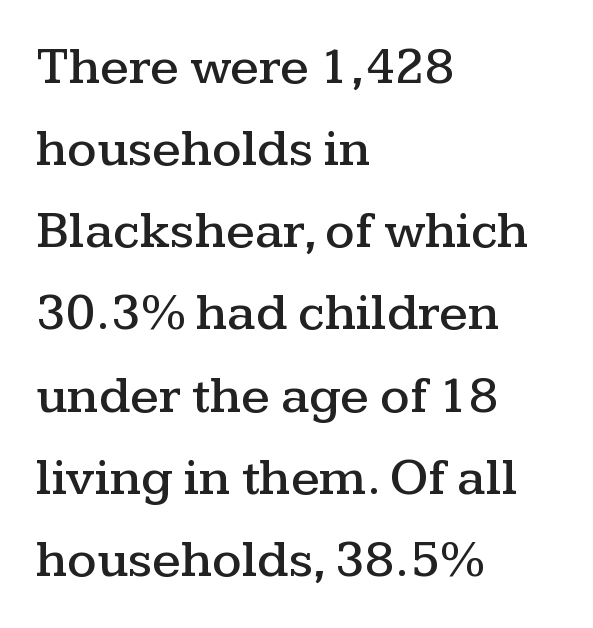
There is no visible air inserted between adjacent glyphs. Letters rest on an invisible, unmarked baseline. You can tell from the footed stems that serif type was used. Whoever set this chose a conventional vertical rhythm.
